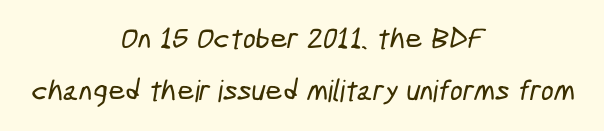
{"serif": "no", "width": "condensed", "stroke_contrast": "low", "x_height": "medium", "monospaced": "no", "underline": "no", "align": "center", "line_spacing_ratio": 1.75, "letter_spacing": "normal", "letter_spacing_em": 0.0, "glyph_px": 30}
